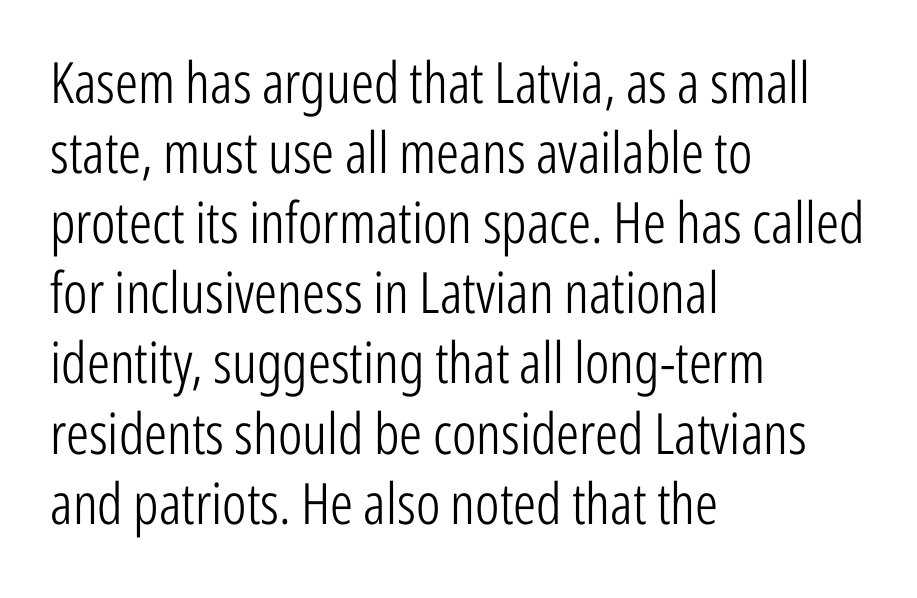
The image shows 57 px light, condensed sans-serif type, upright; set left-aligned, line spacing 1.23x, normal letter spacing, not underlined; low stroke contrast and a medium x-height.
